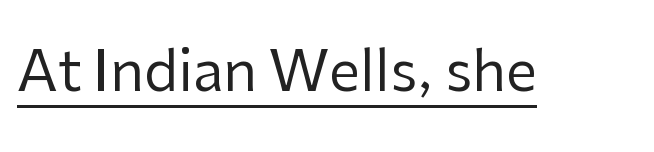
Q: Is the text bold? A: No.
Q: Is the text italic (slanted)? A: No, it is upright.
Q: Is the typeface a serif or a sans-serif typeface? A: Sans-serif.
Q: Is the text underlined? A: Yes.
Q: Is the spacing between letters normal or unusually wide? A: Normal.
Q: Width (condensed, normal, or wide)? A: Normal.
Q: Stroke contrast? A: Low.
Q: x-height? A: Medium.
Q: Monospaced? A: No.
